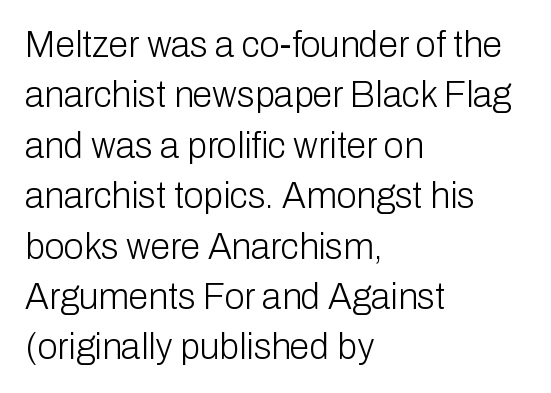
Q: Is the text bold? A: No.
Q: Is the text italic (slanted)? A: No, it is upright.
Q: Is the typeface a serif or a sans-serif typeface? A: Sans-serif.
Q: Is the text underlined? A: No.
Q: How is the paragraph aligned? A: Left-aligned.
Q: Is the spacing between letters normal or unusually wide? A: Normal.
Q: Is the spacing between lines tight, normal or loose? A: Normal.
Q: Width (condensed, normal, or wide)? A: Normal.
Q: Stroke contrast? A: Low.
Q: x-height? A: Medium.
Q: Monospaced? A: No.
